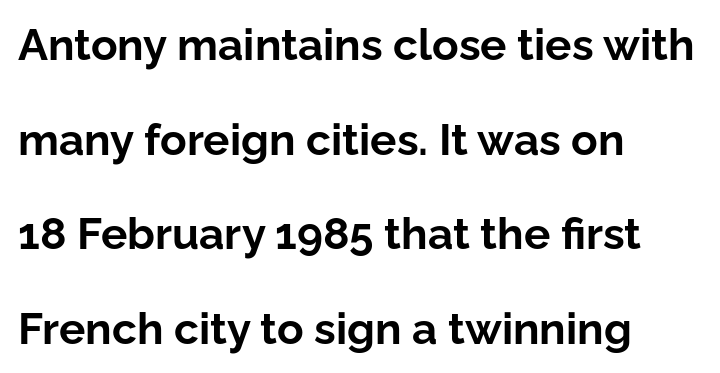
The image shows 44 px bold sans-serif type, upright; set left-aligned, loose line spacing (2.15x), normal letter spacing, not underlined; low stroke contrast and a medium x-height.
